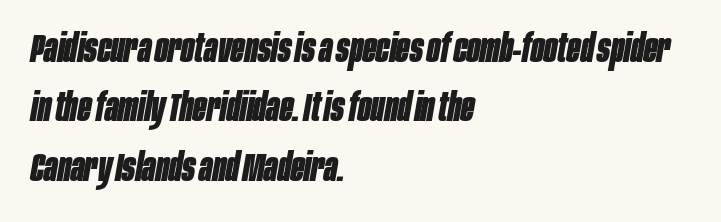
The image shows 39 px bold, condensed type, italic (leaning right); set left-aligned, normal line spacing (1.52x), normal letter spacing, not underlined; low stroke contrast and a large x-height.
